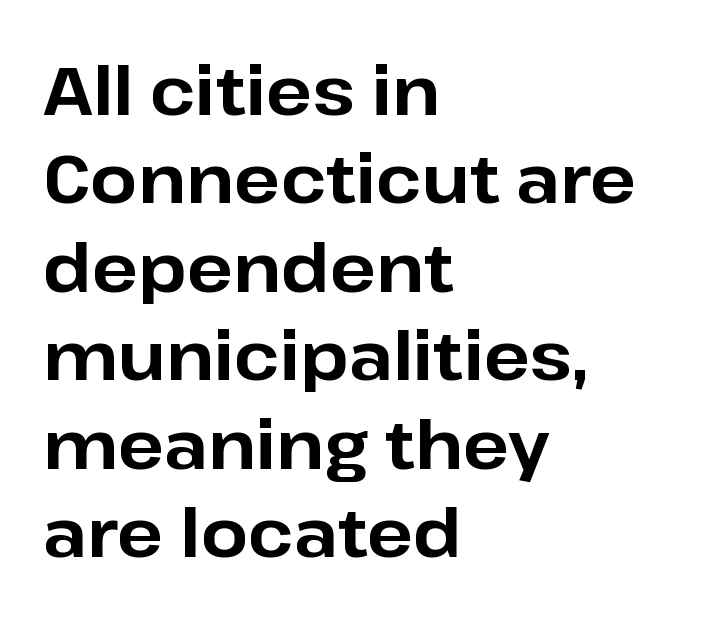
The face used here is proportionally spaced, like ordinary book or web type. The sample has been set heavy, in full bold. Each word holds together tightly as a unit, with standard inter-letter gaps. Evenly set lines give the paragraph a standard silhouette.
